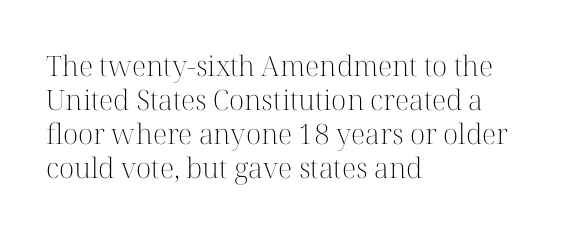
The image shows 28 px light serif type, upright; set left-aligned, line spacing 1.21x, normal letter spacing, not underlined; high stroke contrast and a medium x-height.
